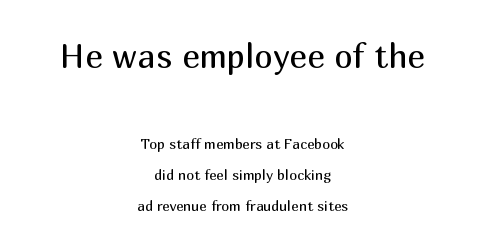
{"serif": "no", "italic": "no", "bold": "no", "weight": "regular", "width": "normal", "stroke_contrast": "medium", "x_height": "medium", "monospaced": "no", "underline": "no", "align": "center", "line_spacing": "loose", "line_spacing_ratio": 2.22, "letter_spacing": "normal", "letter_spacing_em": 0.0, "larger_block": "first", "size_ratio": 2.36, "glyph_px": 33}
